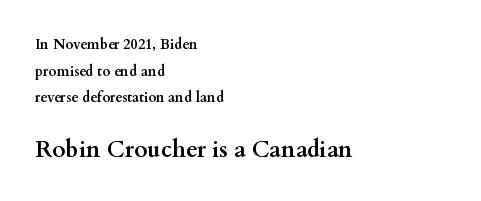
The gaps between neighbouring characters are ordinary and unremarkable. The sample has been set heavy, in full bold. Line starts are locked; line ends wander. Clear beneath every line of the passage.
